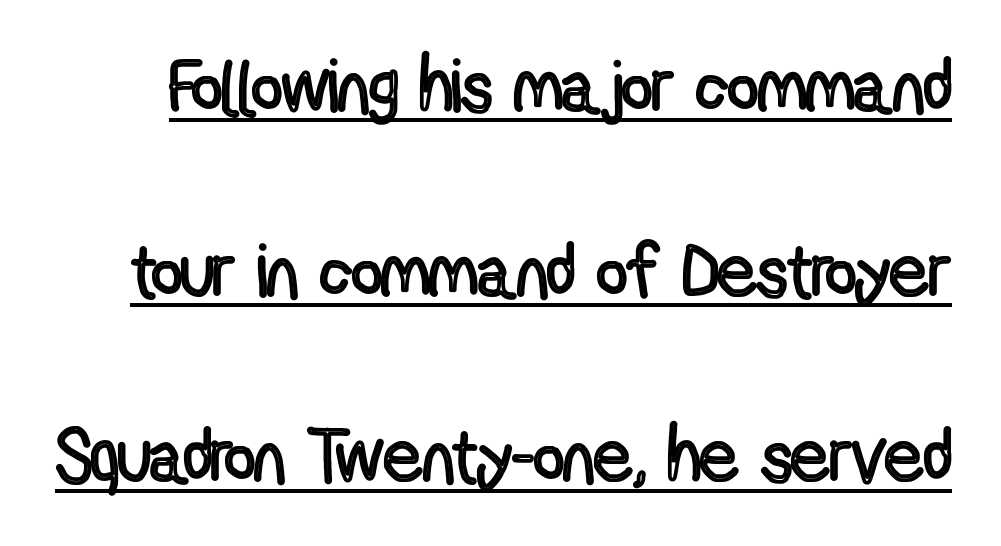
{"italic": "no", "width": "condensed", "x_height": "medium", "monospaced": "no", "underline": "yes", "line_spacing": "loose", "line_spacing_ratio": 2.47, "letter_spacing": "normal", "letter_spacing_em": 0.0, "glyph_px": 75}
